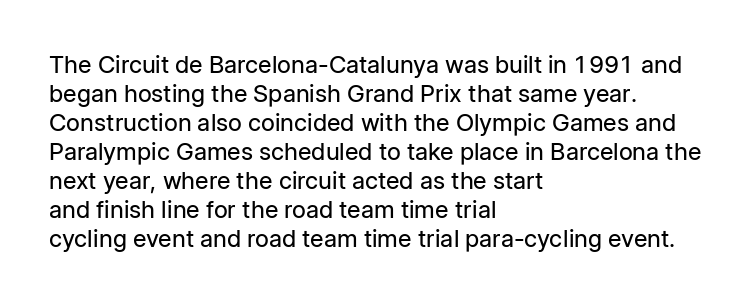
The image shows 24 px text type, upright; set left-aligned, line spacing 1.21x, normal letter spacing, not underlined.
